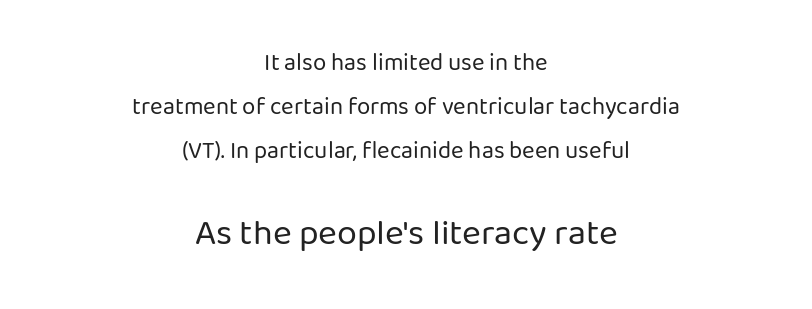
The image shows 36 px regular-weight sans-serif type, upright; set centered, line spacing 1.83x, normal letter spacing, not underlined; the second (bottom) block is 1.5x larger; low stroke contrast and a medium x-height.
